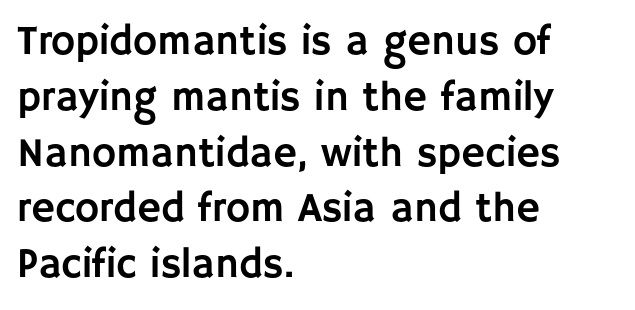
This sample uses plain, unmodified letter spacing. The vertical gap from one line to the next is medium. The paragraph shown leans on its left margin. The letters stand upright; this is a roman face.
